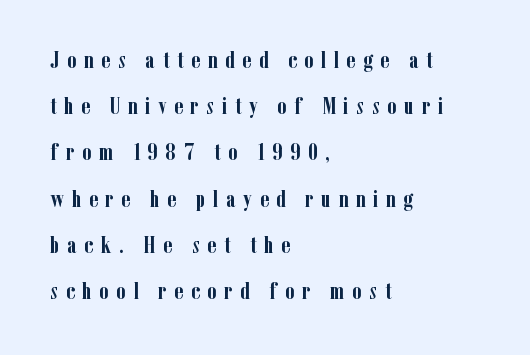
Plenty of ink on the page — the face is bold. The designer dialed line spacing up above the default. The specimen omits any rule beneath the text block's lines. Students, note that the glyphs here are deliberately spaced far apart. Line beginnings align vertically; line endings do not. Posture: upright roman.
